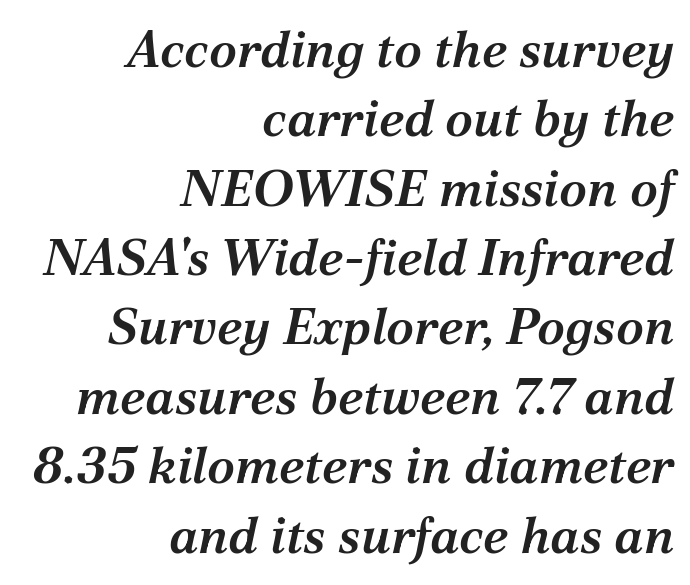
The image shows 51 px semibold serif type, italic (leaning right); set right-aligned, normal line spacing (1.36x), normal letter spacing, not underlined; medium stroke contrast and a medium x-height.
